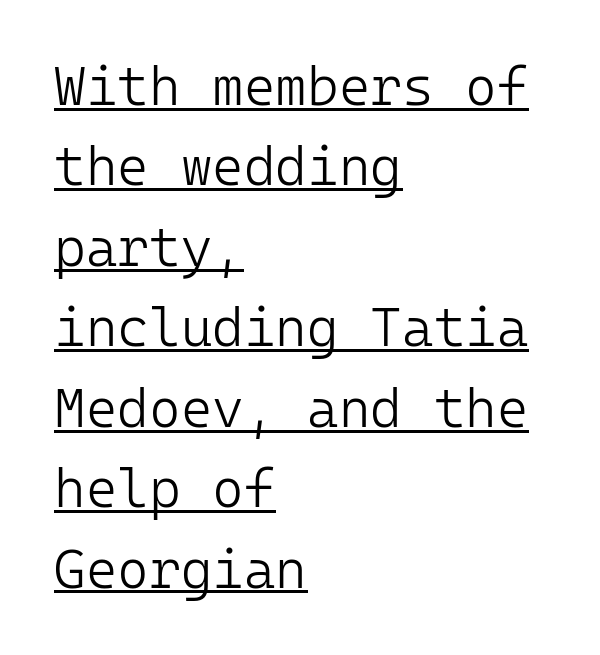
Q: Is the text bold? A: No.
Q: Is the text italic (slanted)? A: No, it is upright.
Q: Is the typeface a serif or a sans-serif typeface? A: Sans-serif.
Q: Is the text underlined? A: Yes.
Q: How is the paragraph aligned? A: Left-aligned.
Q: Is the spacing between letters normal or unusually wide? A: Normal.
Q: Is the spacing between lines tight, normal or loose? A: Normal.
Q: Width (condensed, normal, or wide)? A: Normal.
Q: Stroke contrast? A: Low.
Q: x-height? A: Medium.
Q: Monospaced? A: Yes.
